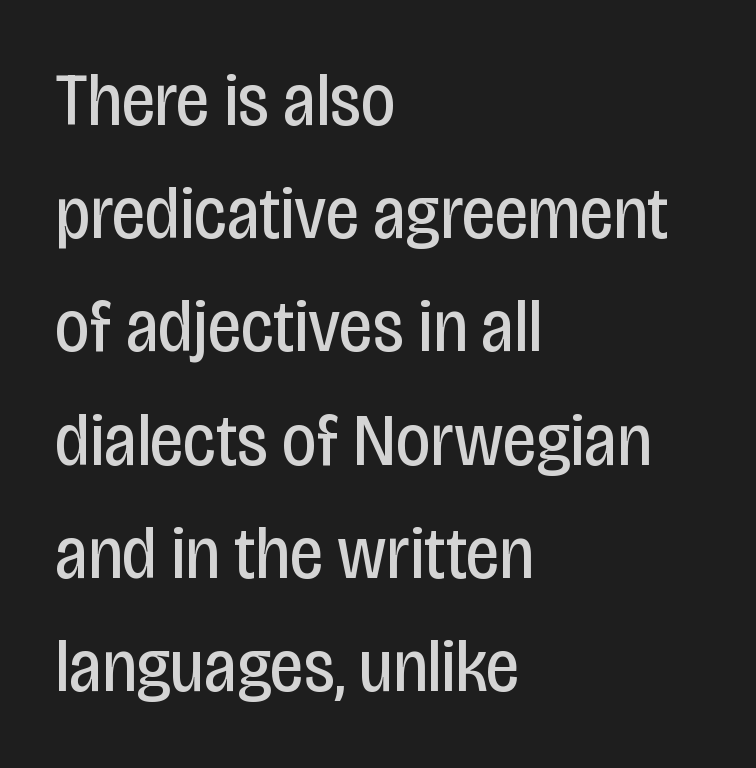
{"serif": "no", "italic": "no", "bold": "no", "weight": "regular", "width": "condensed", "stroke_contrast": "low", "x_height": "large", "monospaced": "no", "underline": "no", "align": "left", "line_spacing": "normal", "line_spacing_ratio": 1.51, "letter_spacing": "normal", "letter_spacing_em": 0.0, "glyph_px": 75}
